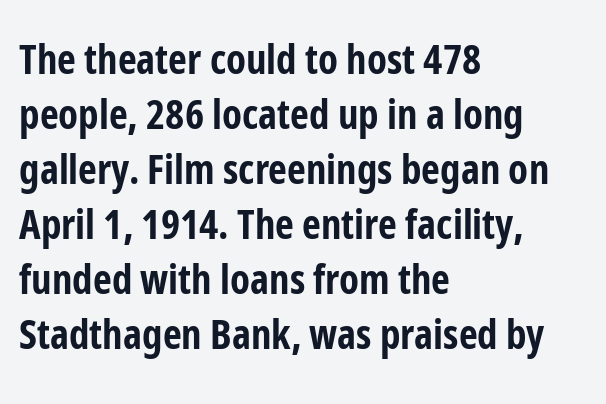
{"serif": "no", "italic": "no", "bold": "yes", "weight": "bold", "width": "condensed", "stroke_contrast": "low", "x_height": "medium", "monospaced": "no", "underline": "no", "align": "left", "line_spacing": "normal", "line_spacing_ratio": 1.34, "letter_spacing": "normal", "letter_spacing_em": 0.0, "glyph_px": 41}
